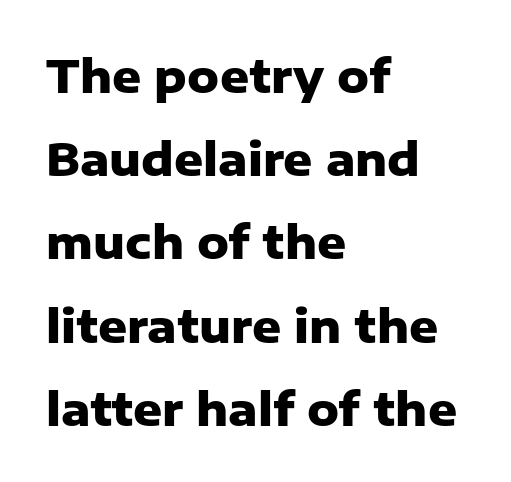
Q: Is the text bold? A: Yes.
Q: Is the text italic (slanted)? A: No, it is upright.
Q: Is the typeface a serif or a sans-serif typeface? A: Sans-serif.
Q: Is the text underlined? A: No.
Q: How is the paragraph aligned? A: Left-aligned.
Q: Is the spacing between letters normal or unusually wide? A: Normal.
Q: Width (condensed, normal, or wide)? A: Normal.
Q: Stroke contrast? A: Low.
Q: x-height? A: Medium.
Q: Monospaced? A: No.
